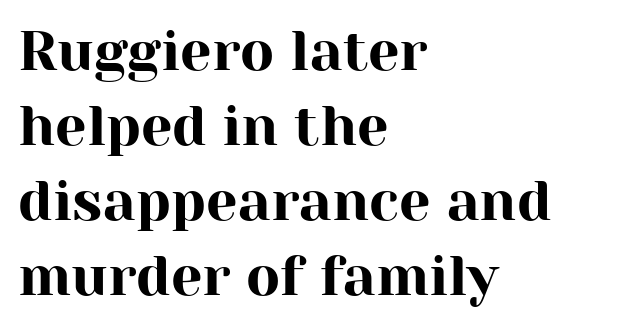
{"serif": "yes", "italic": "no", "width": "normal", "stroke_contrast": "high", "x_height": "medium", "monospaced": "no", "underline": "no", "align": "left", "line_spacing": "normal", "line_spacing_ratio": 1.34, "letter_spacing": "normal", "letter_spacing_em": 0.0, "glyph_px": 56}
